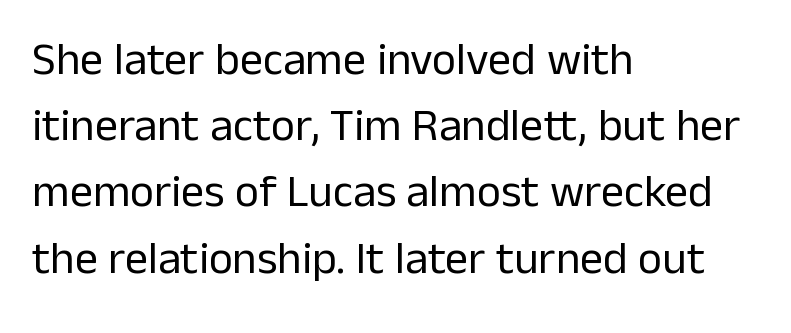
Here the designer chose a conventional face with non-uniform glyph widths. If you drew a ruler down the left edge, every line would touch it. Weight: not bold — regular or lighter. The passage shown stacks its lines at a standard gap.
